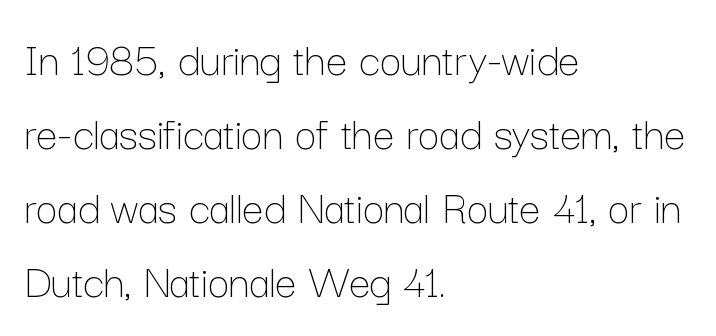
Q: Is the text bold? A: No.
Q: Is the text italic (slanted)? A: No, it is upright.
Q: Is the text underlined? A: No.
Q: How is the paragraph aligned? A: Left-aligned.
Q: Is the spacing between letters normal or unusually wide? A: Normal.
Q: Is the spacing between lines tight, normal or loose? A: Normal.
Q: Width (condensed, normal, or wide)? A: Normal.
Q: Stroke contrast? A: Low.
Q: x-height? A: Medium.
Q: Monospaced? A: No.
